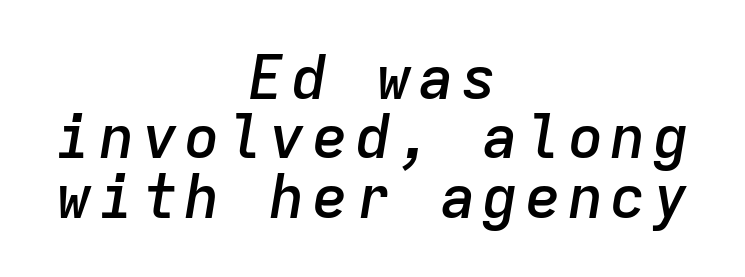
Q: Is the text bold? A: Semi-bold.
Q: Is the text italic (slanted)? A: Yes, it leans right by about 9 degrees.
Q: Is the text underlined? A: No.
Q: How is the paragraph aligned? A: Centered.
Q: Is the spacing between lines tight, normal or loose? A: Tight.
Q: Width (condensed, normal, or wide)? A: Normal.
Q: Stroke contrast? A: Low.
Q: x-height? A: Medium.
Q: Monospaced? A: Yes.
